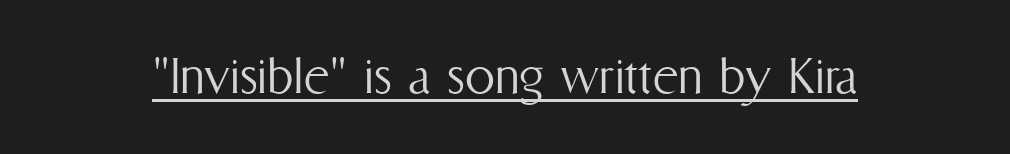
Default kerning and tracking; the words read as compact shapes. When letters stand straight like this, we call the style roman or upright. Proportional: the letters do not fall into vertical columns. Each line of the rendering has a horizontal stroke beneath the glyphs.
